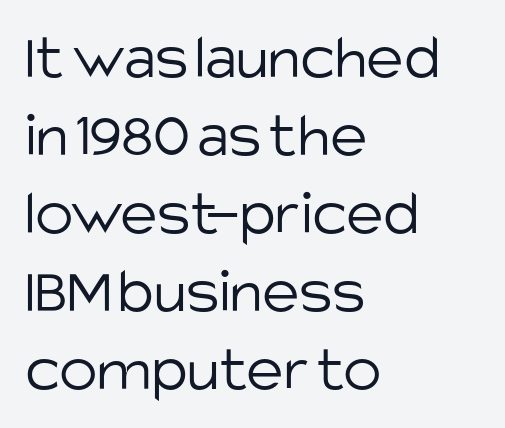
No italicization has been applied; the sample stays upright. Has an underline been added? It has not. Heaviness? Minimal to ordinary, like unemphasized prose. Think of a printed novel: that variable character pitch is what you see here. Are there feet on the stems? There aren't — it's a sans.
